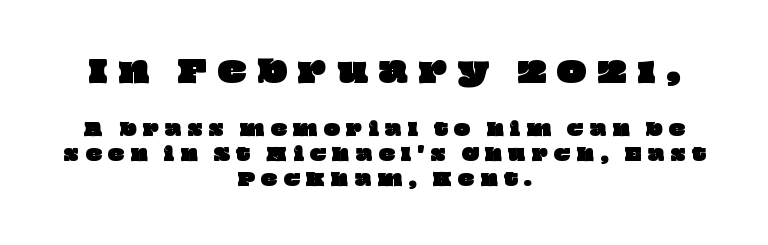
Type without underlining. Horizontally, the lines are justified to the midpoint only. This sample has the flowing, uneven cadence of proportional lettering. The vertical gap from one line to the next is medium.
